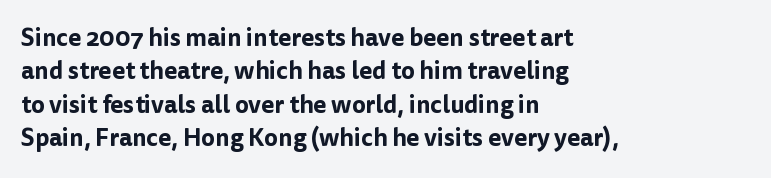
{"italic": "no", "underline": "no", "align": "left", "line_spacing": "normal", "line_spacing_ratio": 1.39, "letter_spacing": "normal", "letter_spacing_em": 0.0, "glyph_px": 24}
